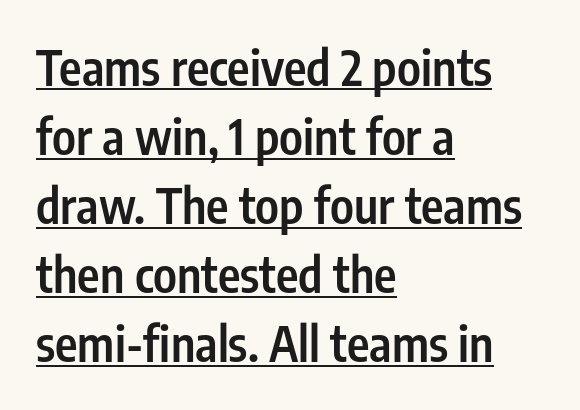
Compared with a centered layout, this one pins lines to the left instead. Are there feet on the stems? There aren't — it's a sans. Letter spacing: default. These characters rest on top of a visible drawn line. Compared with an ordinary text face, these strokes are moderately heavier — a semibold.
